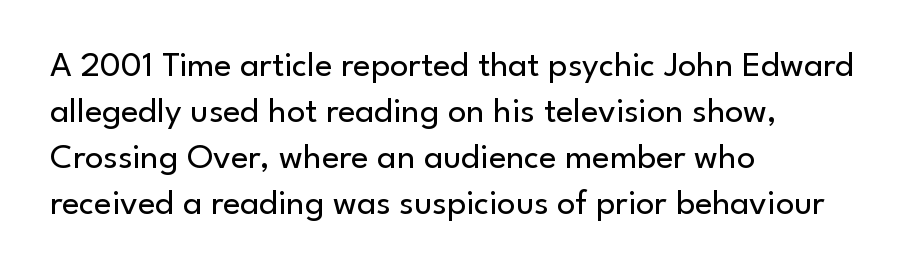
{"serif": "no", "italic": "no", "bold": "no", "weight": "regular", "width": "normal", "stroke_contrast": "low", "x_height": "small", "monospaced": "no", "underline": "no", "align": "left", "line_spacing": "normal", "line_spacing_ratio": 1.28, "letter_spacing": "normal", "letter_spacing_em": 0.0, "glyph_px": 36}
